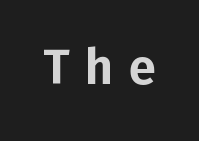
{"serif": "no", "italic": "no", "width": "normal", "stroke_contrast": "low", "x_height": "medium", "monospaced": "no", "underline": "no", "letter_spacing": "wide", "letter_spacing_em": 0.32, "glyph_px": 49}
